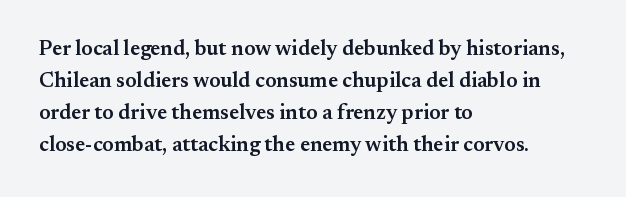
Regular leading. This sample is left-justified, so line endings fall wherever the words run out. Honestly, the letter spacing is just normal — you wouldn't notice it. The glyphs are unaccompanied by any horizontal stroke below them. Every letter is mildly thick-stroked: semibold rather than bold.
